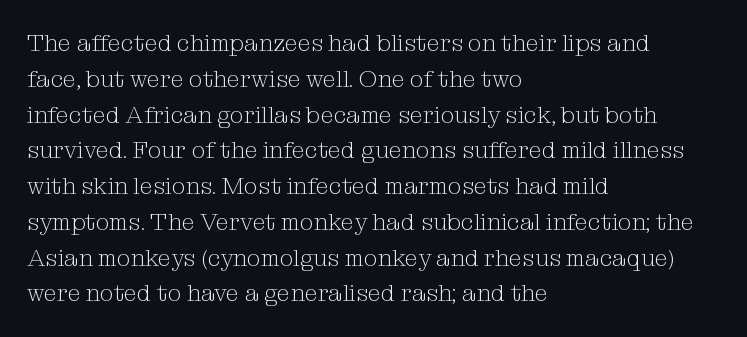
The image shows 24 px text type, upright; set left-aligned, normal line spacing (1.49x), normal letter spacing, not underlined.
